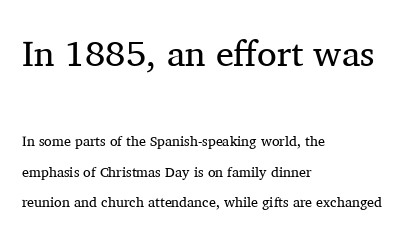
Q: Is the text bold? A: No.
Q: Is the text italic (slanted)? A: No, it is upright.
Q: Is the typeface a serif or a sans-serif typeface? A: Serif.
Q: Is the text underlined? A: No.
Q: How is the paragraph aligned? A: Left-aligned.
Q: Is the spacing between letters normal or unusually wide? A: Normal.
Q: Is the spacing between lines tight, normal or loose? A: Loose.
Q: Which block of text is set in a larger size, the first (top) or the second (bottom)? A: The first (top) one.
Q: Width (condensed, normal, or wide)? A: Normal.
Q: Stroke contrast? A: Medium.
Q: x-height? A: Medium.
Q: Monospaced? A: No.
